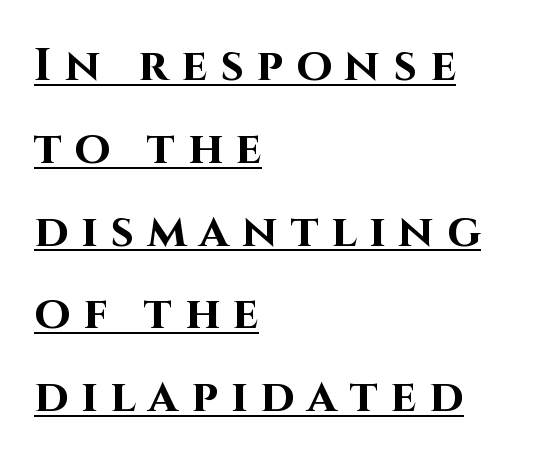
{"serif": "no", "italic": "no", "bold": "yes", "weight": "bold", "width": "normal", "stroke_contrast": "high", "x_height": "large", "monospaced": "no", "underline": "yes", "align": "left", "line_spacing_ratio": 1.8, "letter_spacing": "wide", "letter_spacing_em": 0.28, "glyph_px": 46}
